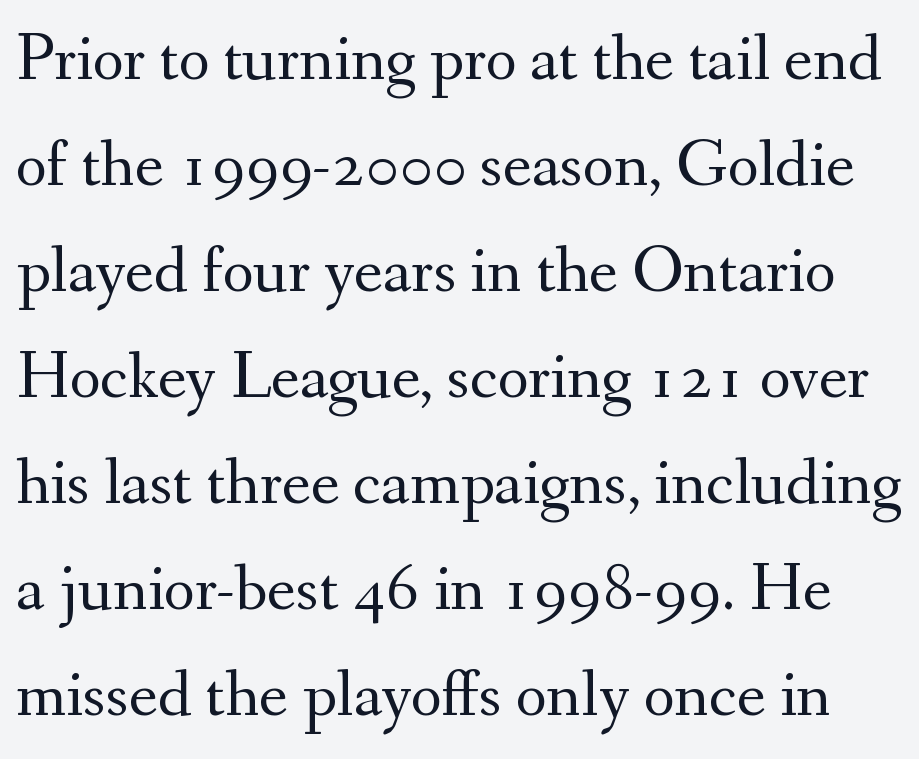
The image shows 68 px regular-weight serif type, upright; set normal line spacing (1.56x), normal letter spacing, not underlined; medium stroke contrast and a small x-height.
